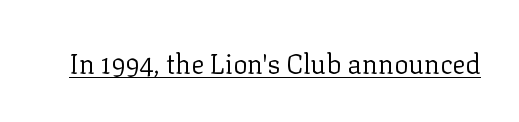
The image shows 27 px text type, upright; set normal letter spacing, underlined.
